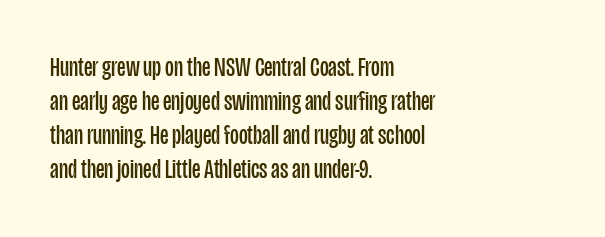
Q: Is the text bold? A: No.
Q: Is the text italic (slanted)? A: No, it is upright.
Q: Is the text underlined? A: No.
Q: How is the paragraph aligned? A: Left-aligned.
Q: Is the spacing between letters normal or unusually wide? A: Normal.
Q: Is the spacing between lines tight, normal or loose? A: Normal.
